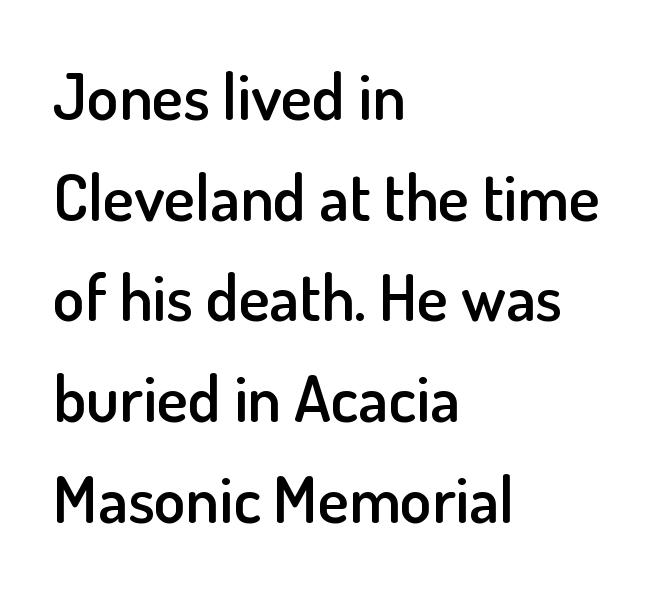
Q: Is the text bold? A: Semi-bold.
Q: Is the text italic (slanted)? A: No, it is upright.
Q: Is the typeface a serif or a sans-serif typeface? A: Sans-serif.
Q: Is the text underlined? A: No.
Q: How is the paragraph aligned? A: Left-aligned.
Q: Is the spacing between letters normal or unusually wide? A: Normal.
Q: Is the spacing between lines tight, normal or loose? A: Normal.
Q: Width (condensed, normal, or wide)? A: Normal.
Q: Stroke contrast? A: Low.
Q: x-height? A: Small.
Q: Monospaced? A: No.
